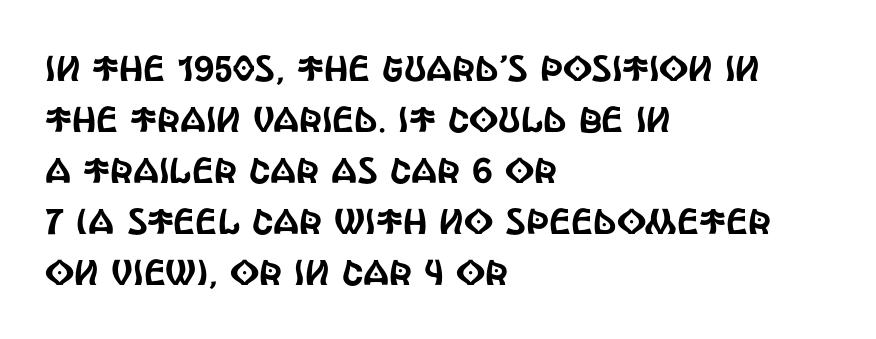
Q: Is the text italic (slanted)? A: No, it is upright.
Q: Is the typeface a serif or a sans-serif typeface? A: Sans-serif.
Q: Is the text underlined? A: No.
Q: How is the paragraph aligned? A: Left-aligned.
Q: Is the spacing between letters normal or unusually wide? A: Normal.
Q: Is the spacing between lines tight, normal or loose? A: Normal.
Q: Width (condensed, normal, or wide)? A: Condensed.
Q: x-height? A: Large.
Q: Monospaced? A: No.
